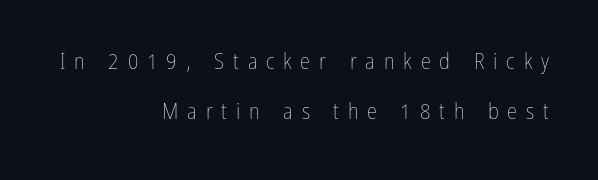
Q: Is the text bold? A: No.
Q: Is the text italic (slanted)? A: No, it is upright.
Q: Is the text underlined? A: No.
Q: How is the paragraph aligned? A: Right-aligned.
Q: Is the spacing between letters normal or unusually wide? A: Unusually wide.
Q: Is the spacing between lines tight, normal or loose? A: Loose.
